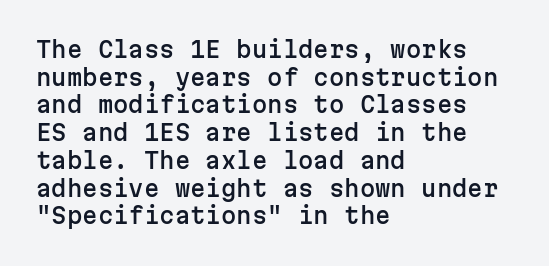
Regarding leading, the lines here are spaced in the standard way. The space beneath each line is pristine and unruled. Tracking value appears to be zero — textbook default spacing. The setting favours the left margin, as ordinary paragraphs usually do.
